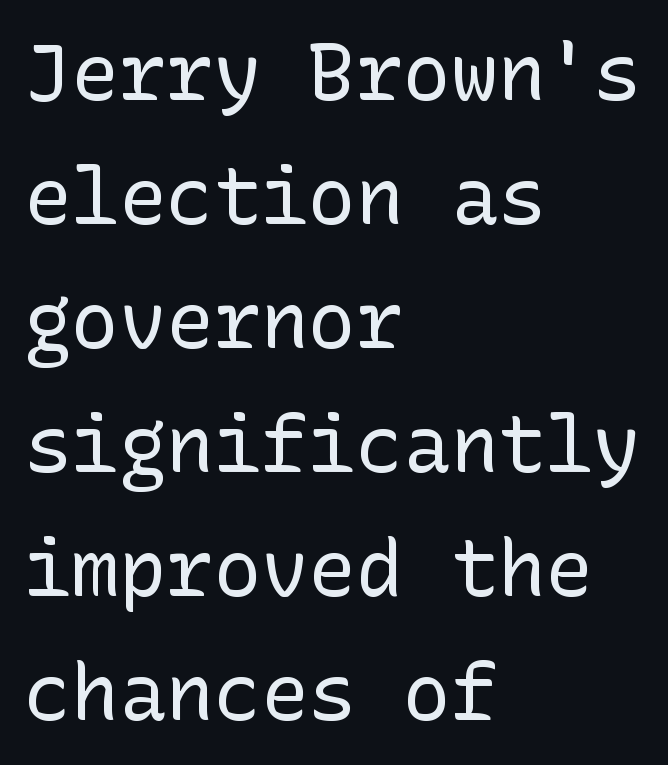
You can tell it's not italic because the verticals are truly vertical. Serifs: no, the terminals of the letterforms are clean. This rendering uses left alignment, leaving the right contour irregular. Tracking here is standard; glyphs follow each other at the usual distance.
